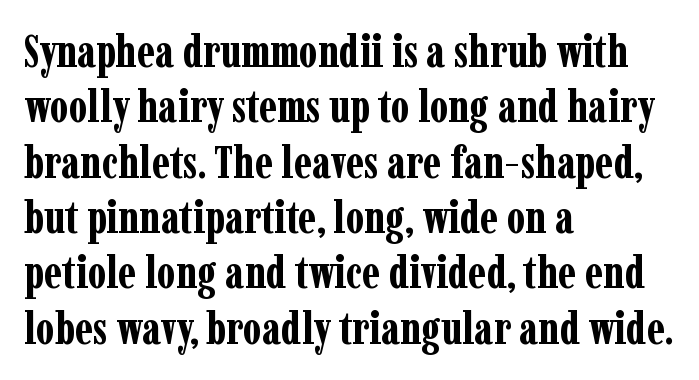
Strong, thick strokes mark this as bold type. What stands out about the letter spacing? Nothing — it is the standard amount. Observe the serifs anchoring each vertical stroke in this sample. Rendered with straight, roman letterforms. Clear beneath every line of the passage. Every row of glyphs begins at an identical x-position on the left.
